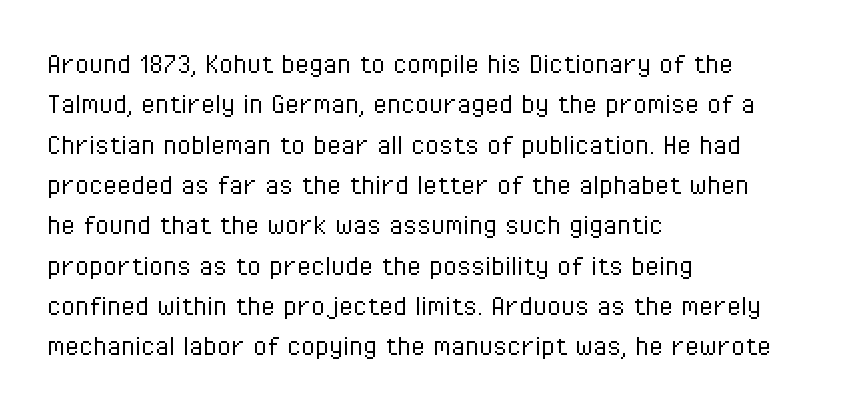
{"serif": "no", "italic": "no", "bold": "no", "weight": "light", "width": "condensed", "stroke_contrast": "low", "x_height": "medium", "monospaced": "no", "underline": "no", "align": "left", "line_spacing": "normal", "line_spacing_ratio": 1.26, "letter_spacing": "normal", "letter_spacing_em": 0.0, "glyph_px": 32}
